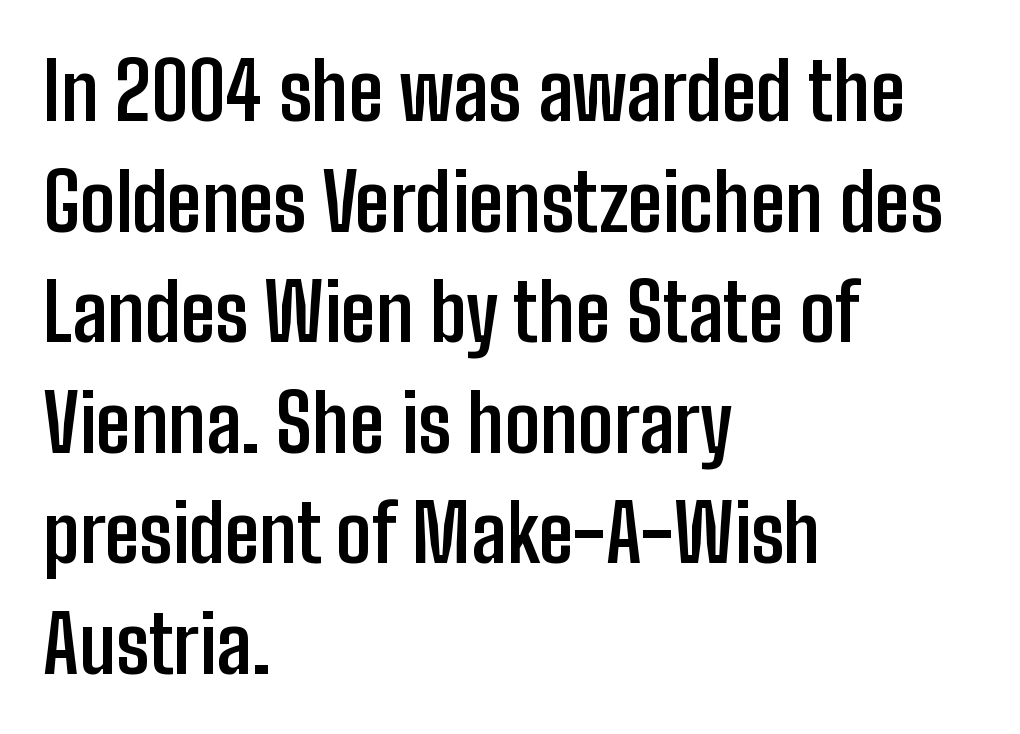
The image shows 79 px semibold, condensed sans-serif type, upright; set left-aligned, normal line spacing (1.4x), normal letter spacing, not underlined; low stroke contrast and a medium x-height.
